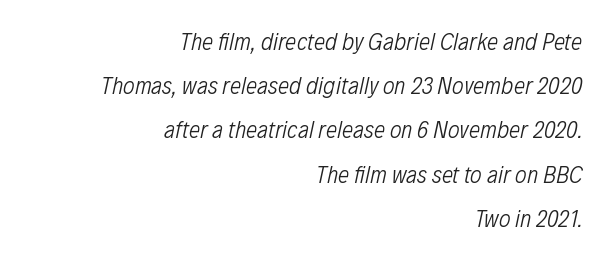
{"italic": "yes", "lean": "right", "slant_degrees": 12, "bold": "no", "underline": "no", "align": "right", "line_spacing_ratio": 1.77, "letter_spacing": "normal", "letter_spacing_em": 0.0, "glyph_px": 25}
